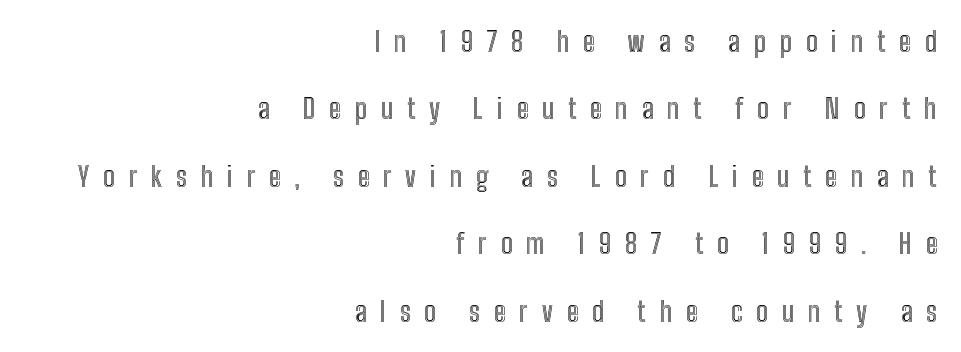
The image shows 28 px condensed type, upright; set right-aligned, loose line spacing (2.41x), unusually wide letter spacing (+0.49 em), not underlined; a medium x-height.
